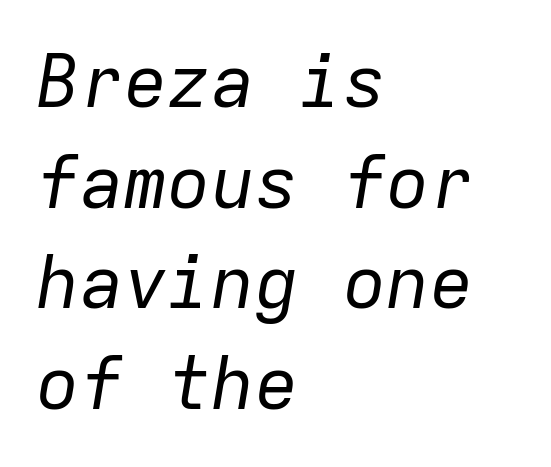
{"italic": "yes", "lean": "right", "slant_degrees": 9, "bold": "no", "weight": "regular", "width": "normal", "stroke_contrast": "low", "x_height": "medium", "monospaced": "yes", "underline": "no", "align": "left", "line_spacing": "normal", "line_spacing_ratio": 1.38, "letter_spacing": "normal", "letter_spacing_em": 0.0, "glyph_px": 73}
